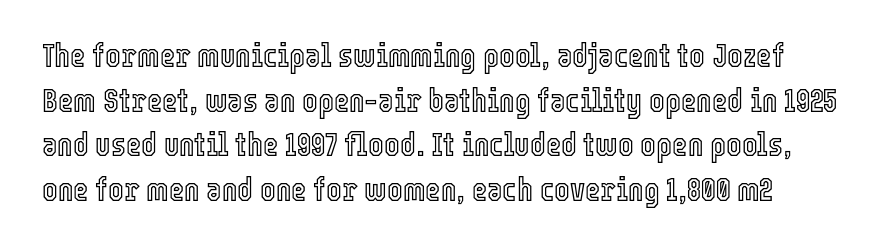
Q: Is the text italic (slanted)? A: No, it is upright.
Q: Is the text underlined? A: No.
Q: Is the spacing between letters normal or unusually wide? A: Normal.
Q: Is the spacing between lines tight, normal or loose? A: Normal.
Q: Width (condensed, normal, or wide)? A: Condensed.
Q: x-height? A: Medium.
Q: Monospaced? A: No.
